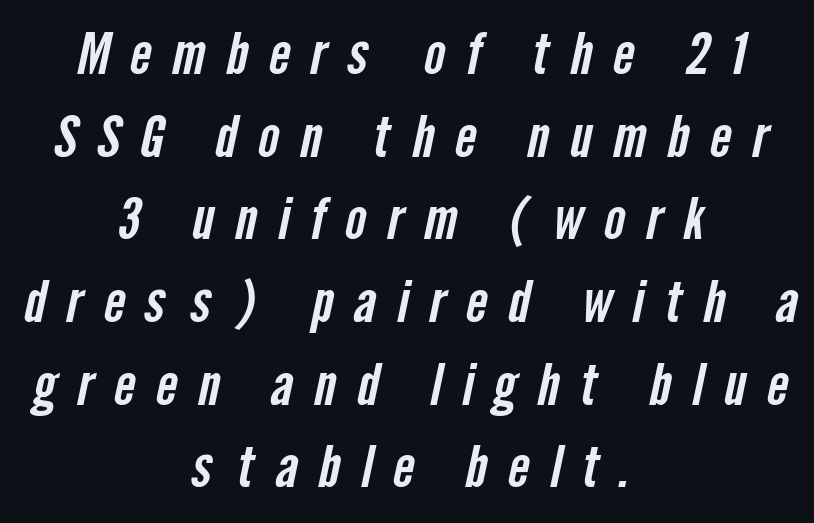
Serif or sans? Sans — the stroke terminals are bare. The line texture is sparse and dotted thanks to wide tracking. Here the designer chose a conventional face with non-uniform glyph widths. The passage shown stacks its lines at a standard gap. Which margin do the lines hug? Neither — every line sits in the middle.
